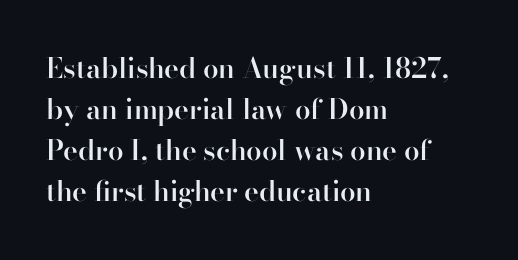
You could not count columns in this text — the font is proportionally spaced. The passage shown is semibold, sitting just below true bold. Regarding leading, the lines here are spaced in the standard way. In terms of letterform style, serifs are clearly present. Inter-character spacing is left at the font's built-in metrics. Notice how the stems are strictly vertical — no italics here.
